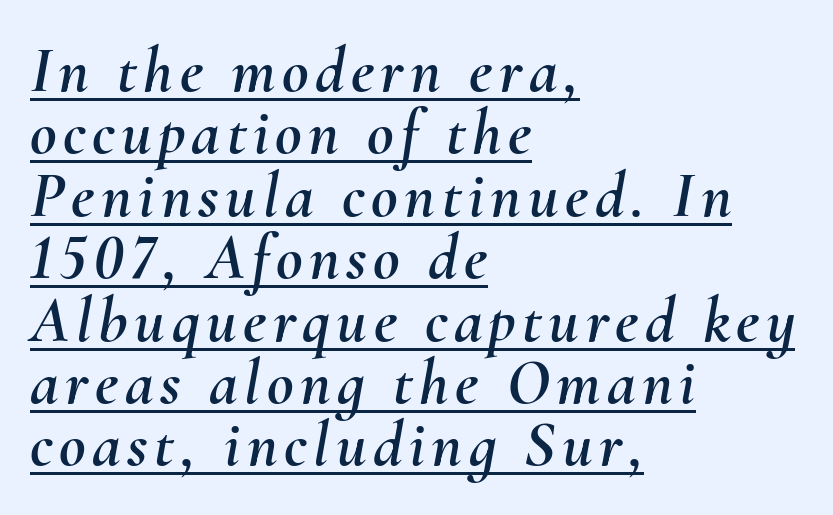
One glance says dense: line gaps are narrower than usual. Yep, that's italic — everything's leaning. A typographer would call this underscored text. Do the characters align in a grid? No, the font is proportional. The rag falls on the right side of this text block.
